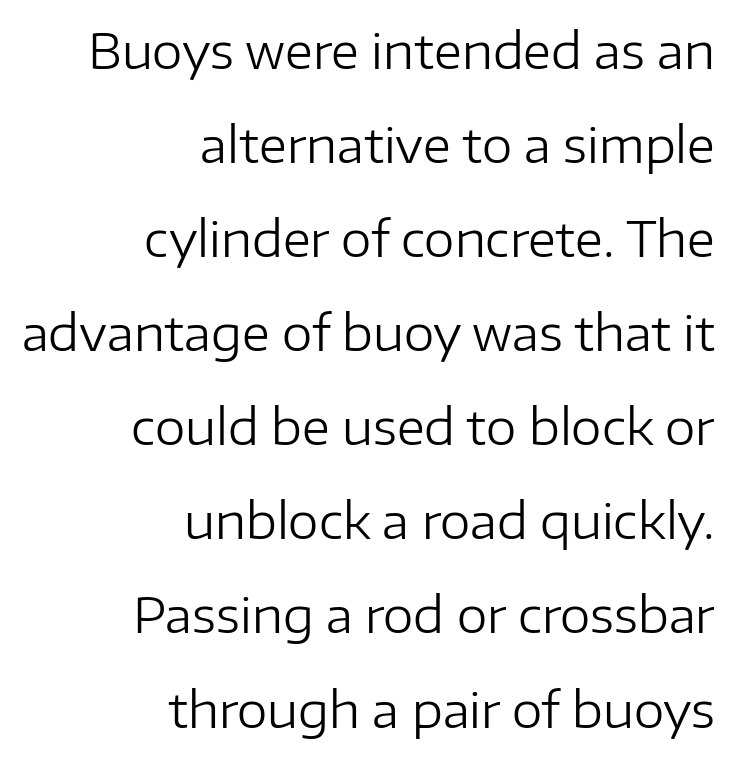
Q: Is the text bold? A: No.
Q: Is the text italic (slanted)? A: No, it is upright.
Q: Is the typeface a serif or a sans-serif typeface? A: Sans-serif.
Q: Is the text underlined? A: No.
Q: How is the paragraph aligned? A: Right-aligned.
Q: Is the spacing between letters normal or unusually wide? A: Normal.
Q: Is the spacing between lines tight, normal or loose? A: Loose.
Q: Width (condensed, normal, or wide)? A: Normal.
Q: Stroke contrast? A: Low.
Q: x-height? A: Medium.
Q: Monospaced? A: No.
